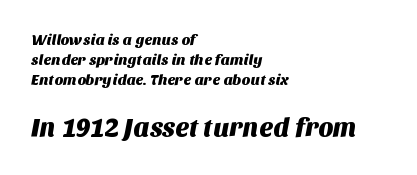
In terms of letterspacing, this is plain default setting. The paragraph shown leans on its left margin. Reading down the column, the eye jumps a familiar distance to each next line. The emphasis by scale lands on block number two, below. The passage shown is not underscored anywhere.
